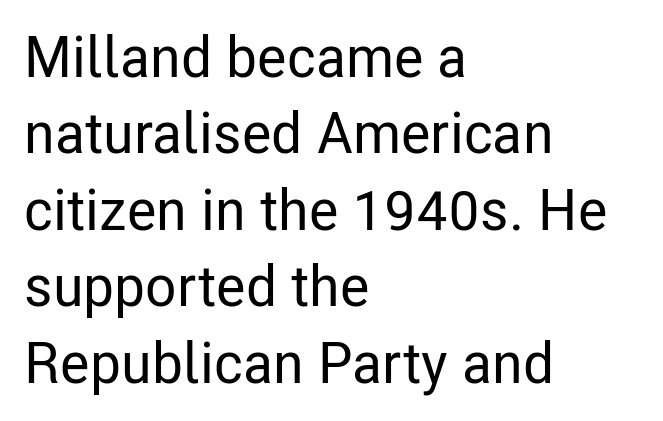
{"serif": "no", "italic": "no", "width": "condensed", "stroke_contrast": "low", "x_height": "medium", "monospaced": "no", "underline": "no", "align": "left", "line_spacing": "normal", "line_spacing_ratio": 1.34, "letter_spacing": "normal", "letter_spacing_em": 0.0, "glyph_px": 57}
